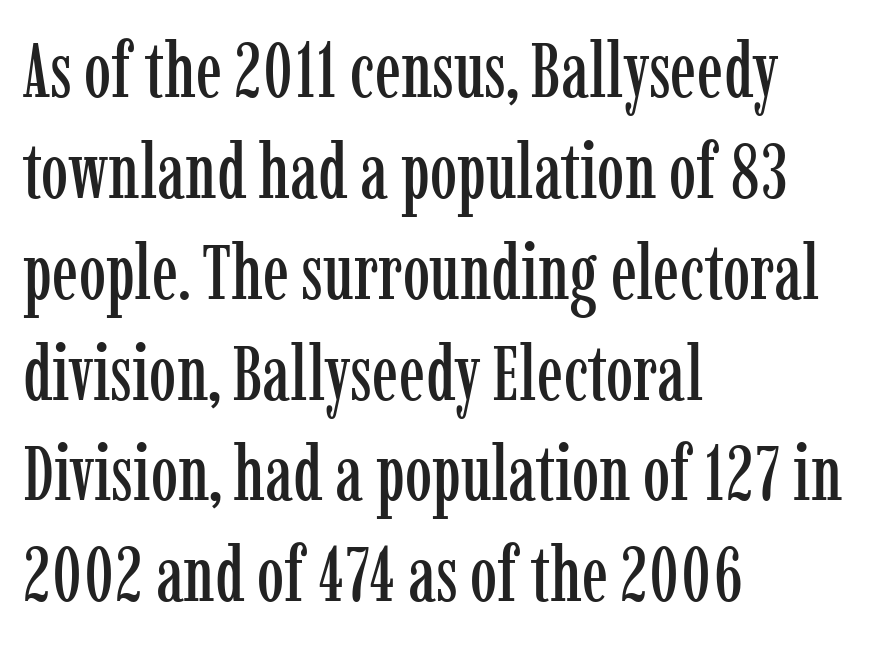
The image shows 77 px condensed serif type, upright; set left-aligned, normal line spacing (1.31x), normal letter spacing, not underlined; low stroke contrast and a medium x-height.
